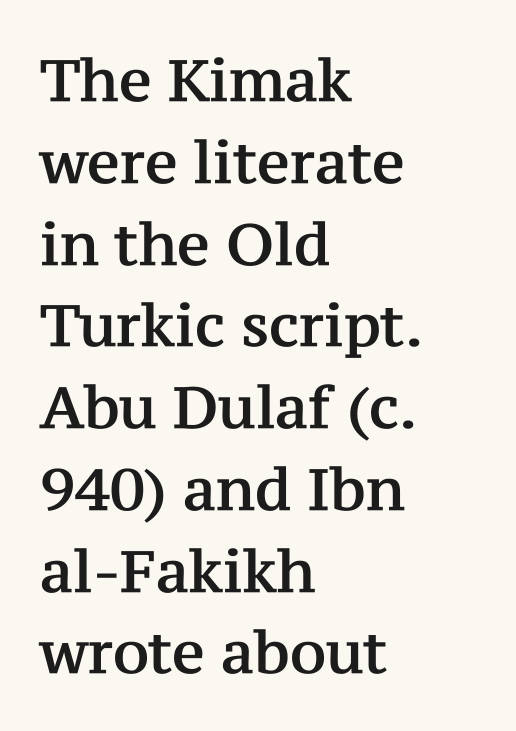
{"serif": "yes", "italic": "no", "width": "normal", "stroke_contrast": "medium", "x_height": "medium", "monospaced": "no", "underline": "no", "align": "left", "line_spacing": "normal", "line_spacing_ratio": 1.41, "letter_spacing": "normal", "letter_spacing_em": 0.0, "glyph_px": 58}
